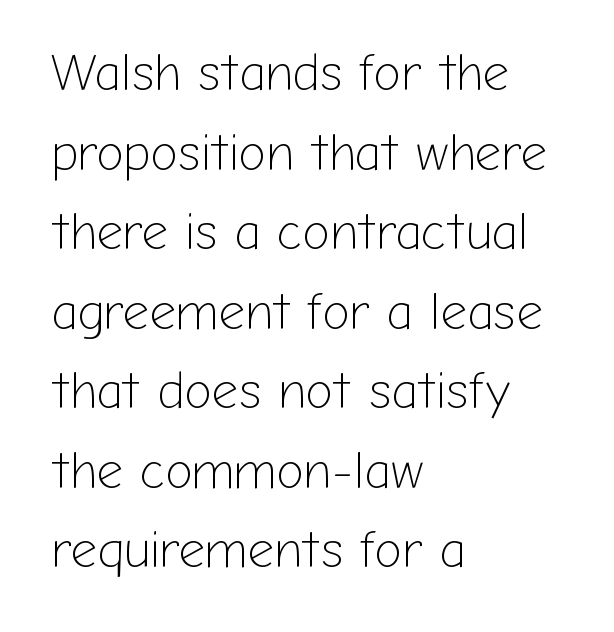
{"serif": "no", "italic": "no", "bold": "no", "weight": "light", "width": "normal", "stroke_contrast": "low", "x_height": "medium", "monospaced": "no", "underline": "no", "align": "left", "line_spacing": "normal", "line_spacing_ratio": 1.53, "letter_spacing": "normal", "letter_spacing_em": 0.0, "glyph_px": 52}
